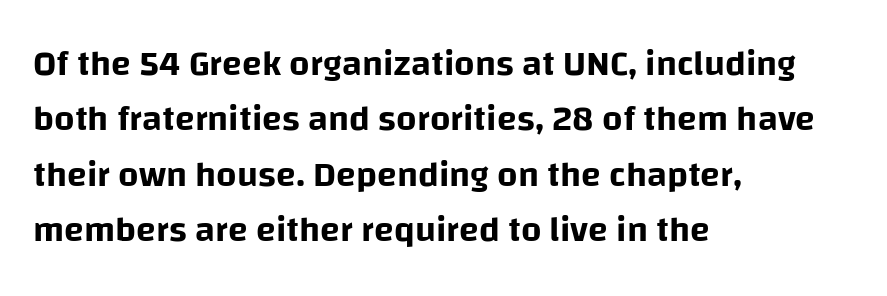
Q: Is the text italic (slanted)? A: No, it is upright.
Q: Is the typeface a serif or a sans-serif typeface? A: Sans-serif.
Q: Is the text underlined? A: No.
Q: How is the paragraph aligned? A: Left-aligned.
Q: Is the spacing between letters normal or unusually wide? A: Normal.
Q: Is the spacing between lines tight, normal or loose? A: Normal.
Q: Width (condensed, normal, or wide)? A: Normal.
Q: Stroke contrast? A: Low.
Q: x-height? A: Large.
Q: Monospaced? A: No.
